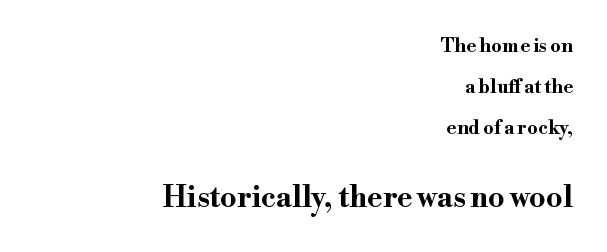
{"serif": "yes", "italic": "no", "bold": "yes", "weight": "bold", "width": "wide", "stroke_contrast": "high", "x_height": "small", "monospaced": "no", "underline": "no", "align": "right", "line_spacing": "loose", "line_spacing_ratio": 2.16, "letter_spacing": "normal", "letter_spacing_em": 0.0, "larger_block": "second", "size_ratio": 1.53, "glyph_px": 29}
